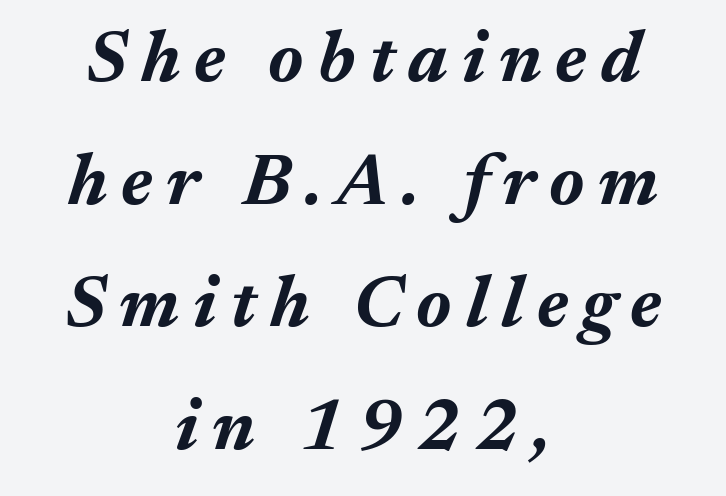
Q: Is the text bold? A: Yes.
Q: Is the text italic (slanted)? A: Yes, it leans right by about 17 degrees.
Q: Is the text underlined? A: No.
Q: How is the paragraph aligned? A: Centered.
Q: Is the spacing between lines tight, normal or loose? A: Normal.
Q: Width (condensed, normal, or wide)? A: Normal.
Q: Stroke contrast? A: Medium.
Q: x-height? A: Medium.
Q: Monospaced? A: No.
